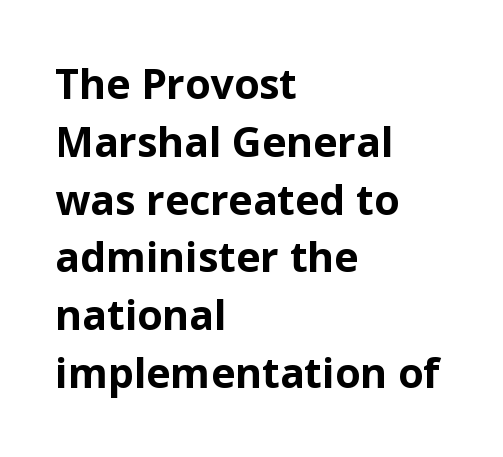
The image shows 41 px bold sans-serif type, upright; set left-aligned, normal line spacing (1.41x), normal letter spacing, not underlined; low stroke contrast and a medium x-height.
